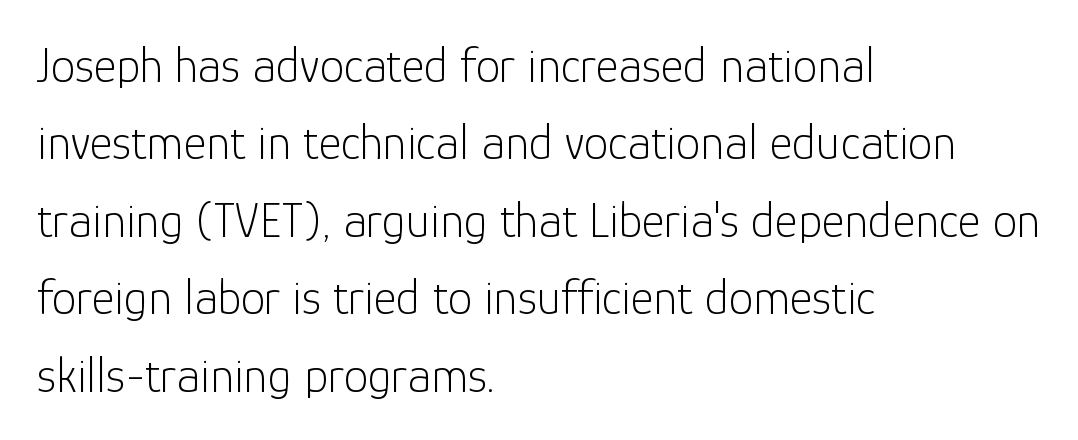
{"serif": "no", "italic": "no", "bold": "no", "weight": "light", "width": "normal", "stroke_contrast": "low", "x_height": "medium", "monospaced": "no", "underline": "no", "align": "left", "line_spacing": "normal", "line_spacing_ratio": 1.58, "letter_spacing": "normal", "letter_spacing_em": 0.0, "glyph_px": 49}
